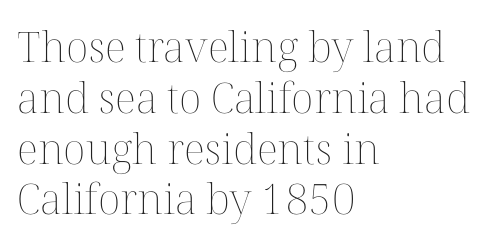
Q: Is the text bold? A: No.
Q: Is the text italic (slanted)? A: No, it is upright.
Q: Is the text underlined? A: No.
Q: How is the paragraph aligned? A: Left-aligned.
Q: Is the spacing between letters normal or unusually wide? A: Normal.
Q: Width (condensed, normal, or wide)? A: Normal.
Q: Stroke contrast? A: Medium.
Q: x-height? A: Medium.
Q: Monospaced? A: No.
